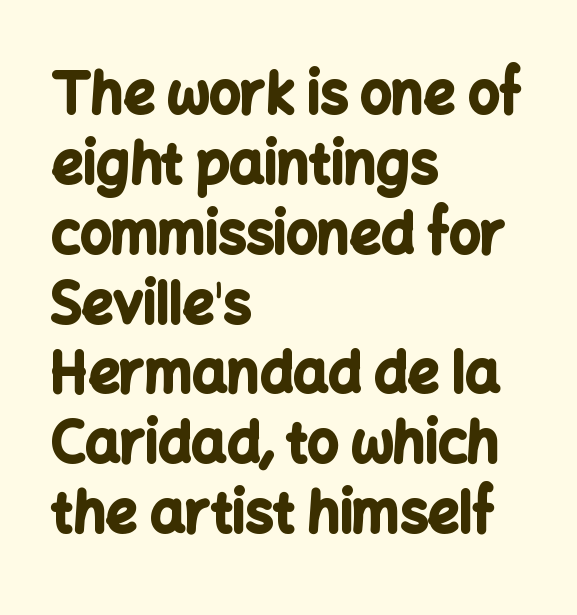
{"serif": "no", "italic": "no", "bold": "yes", "weight": "bold", "width": "normal", "stroke_contrast": "low", "x_height": "medium", "monospaced": "no", "underline": "no", "align": "left", "line_spacing": "normal", "line_spacing_ratio": 1.27, "letter_spacing": "normal", "letter_spacing_em": 0.0, "glyph_px": 55}
